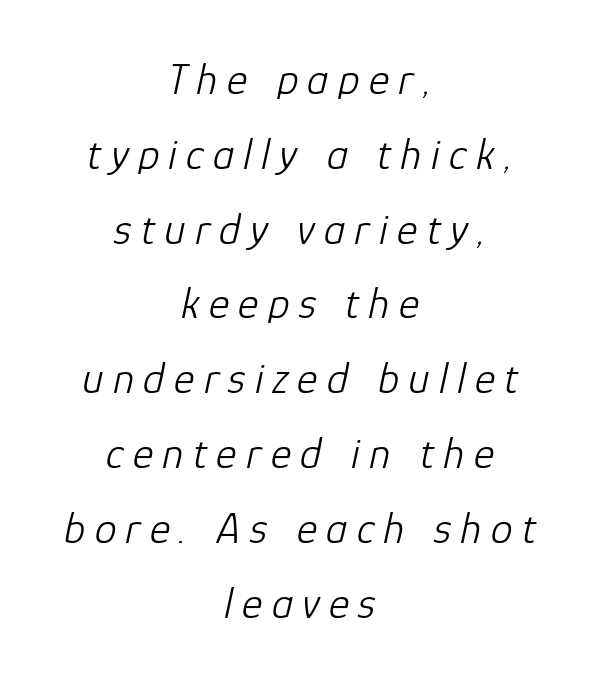
{"italic": "yes", "lean": "right", "slant_degrees": 12, "bold": "no", "weight": "light", "width": "normal", "stroke_contrast": "low", "x_height": "medium", "monospaced": "no", "underline": "no", "align": "center", "line_spacing": "normal", "line_spacing_ratio": 1.7, "letter_spacing": "wide", "letter_spacing_em": 0.21, "glyph_px": 44}
